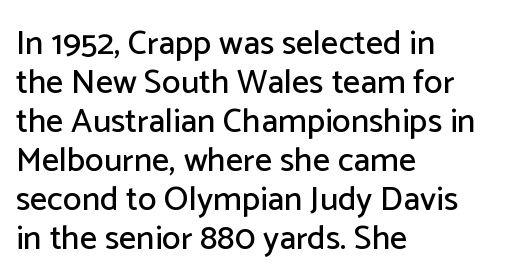
Regarding serifs, this sample does without them. Each line starts at the same left margin while the right side varies. Students, note that the glyphs here touch the page at normal intervals. Underline: absent.
